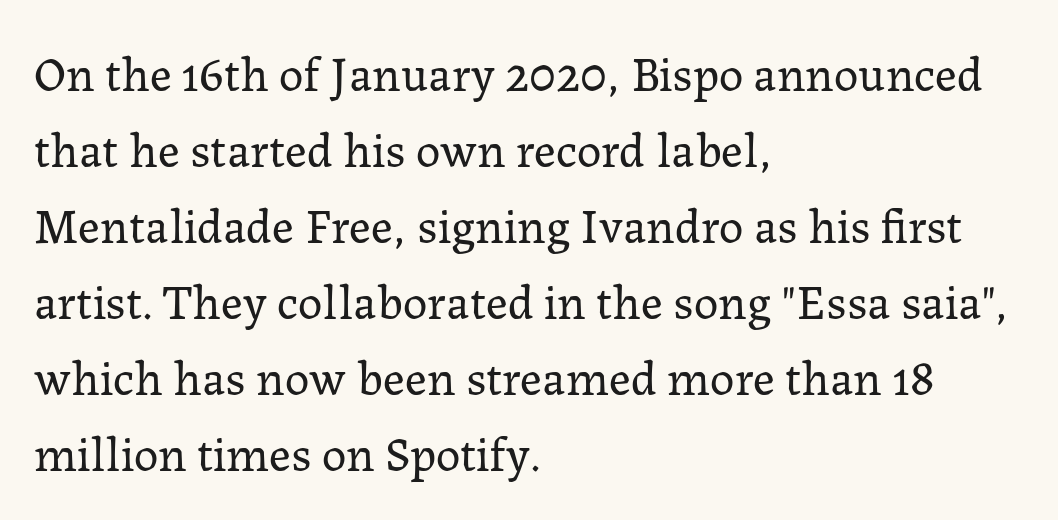
The image shows 49 px regular-weight serif type, upright; set left-aligned, normal line spacing (1.55x), normal letter spacing, not underlined; low stroke contrast and a medium x-height.
